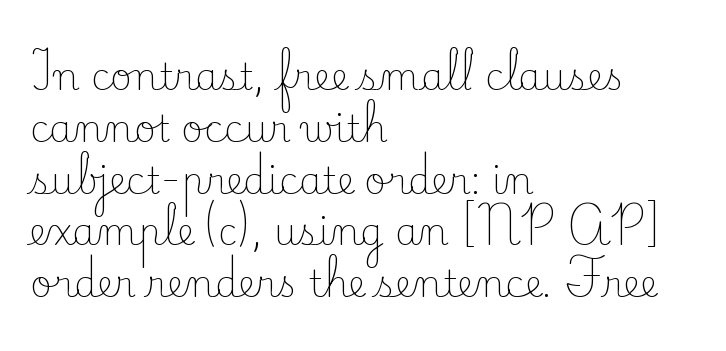
Rows of type keep a routine distance in the vertical direction. The weight tops out at a normal text grade. Italic: no, the glyphs are upright roman. Note the varied advance widths — an 'i' is clearly narrower than an 'm'. Characters follow at the spacing the type designer built in. Check the space under the baseline: it is left empty.
